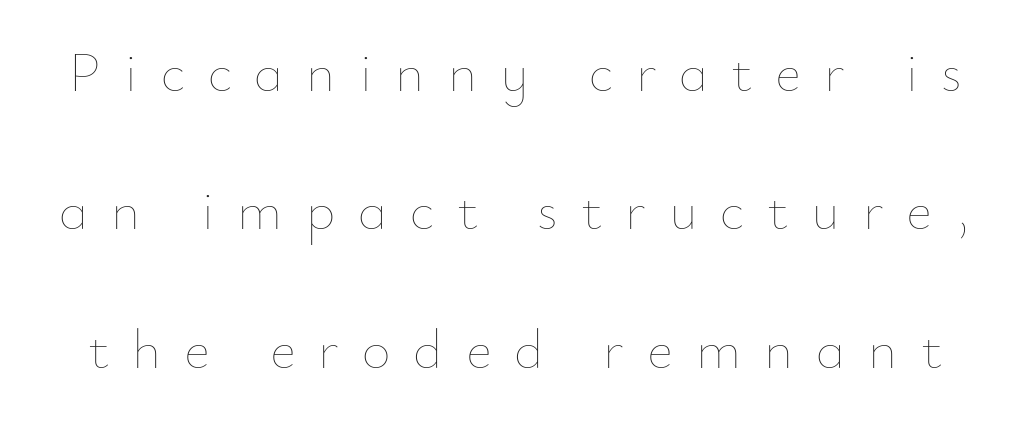
The image shows 56 px thin type, upright; set loose line spacing (2.47x), unusually wide letter spacing (+0.41 em), not underlined; low stroke contrast and a small x-height.
